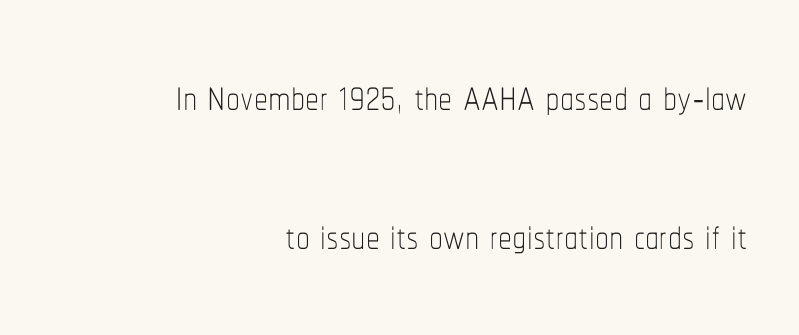
{"italic": "no", "bold": "no", "weight": "thin", "width": "condensed", "stroke_contrast": "low", "x_height": "medium", "monospaced": "no", "underline": "no", "align": "right", "line_spacing": "loose", "line_spacing_ratio": 2.48, "letter_spacing": "normal", "letter_spacing_em": 0.0, "glyph_px": 56}
